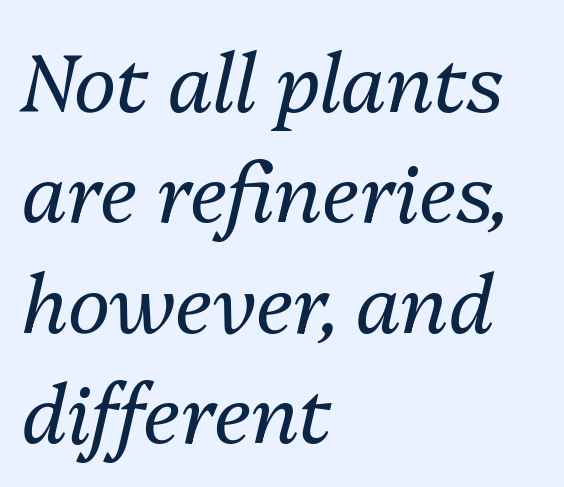
{"italic": "yes", "lean": "right", "slant_degrees": 13, "bold": "no", "weight": "regular", "width": "normal", "stroke_contrast": "medium", "x_height": "medium", "monospaced": "no", "underline": "no", "align": "left", "line_spacing": "normal", "line_spacing_ratio": 1.38, "letter_spacing": "normal", "letter_spacing_em": 0.0, "glyph_px": 80}
